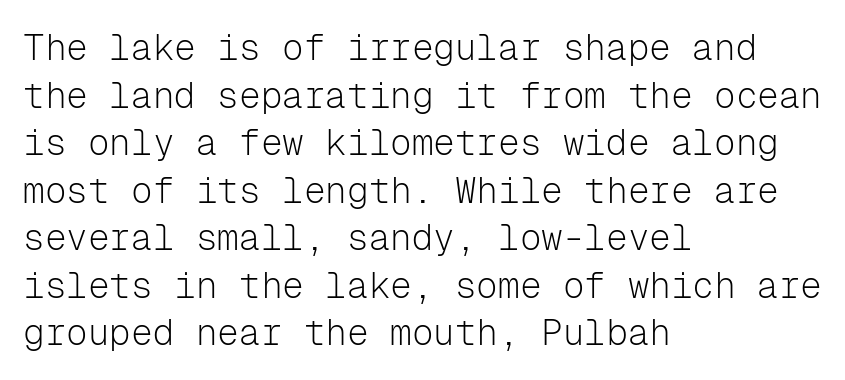
{"serif": "no", "italic": "no", "bold": "no", "weight": "light", "width": "normal", "stroke_contrast": "low", "x_height": "medium", "monospaced": "yes", "underline": "no", "align": "left", "line_spacing": "normal", "line_spacing_ratio": 1.32, "letter_spacing": "normal", "letter_spacing_em": 0.0, "glyph_px": 36}
